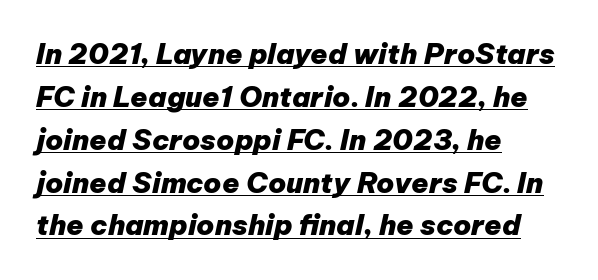
The face used here has a pronounced slope to its letters. Emphasis is given by a line drawn under the lettering. Thick stems and heavy bowls — unmistakably bold. No extra tracking has been applied to these lines. Successive baselines arrive at the customary interval.
